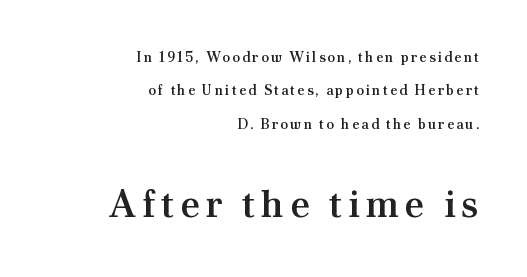
Quick note: underline off. Semibold letterforms, between regular and bold. The passage is arranged like a letterhead date or caption credit — flush right. Looks like regular typesetting: each glyph gets only the width it needs. Ordinary non-slanted type is in use. Widely set lines give the paragraph a tall, airy silhouette.
